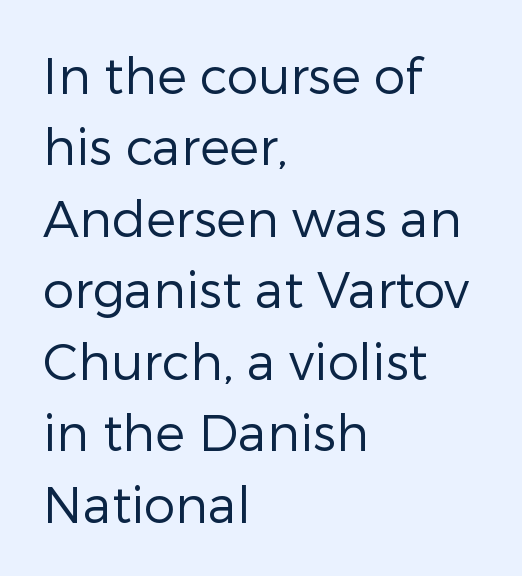
Q: Is the text bold? A: No.
Q: Is the text italic (slanted)? A: No, it is upright.
Q: Is the typeface a serif or a sans-serif typeface? A: Sans-serif.
Q: Is the text underlined? A: No.
Q: How is the paragraph aligned? A: Left-aligned.
Q: Is the spacing between letters normal or unusually wide? A: Normal.
Q: Is the spacing between lines tight, normal or loose? A: Normal.
Q: Width (condensed, normal, or wide)? A: Normal.
Q: Stroke contrast? A: Low.
Q: x-height? A: Medium.
Q: Monospaced? A: No.
